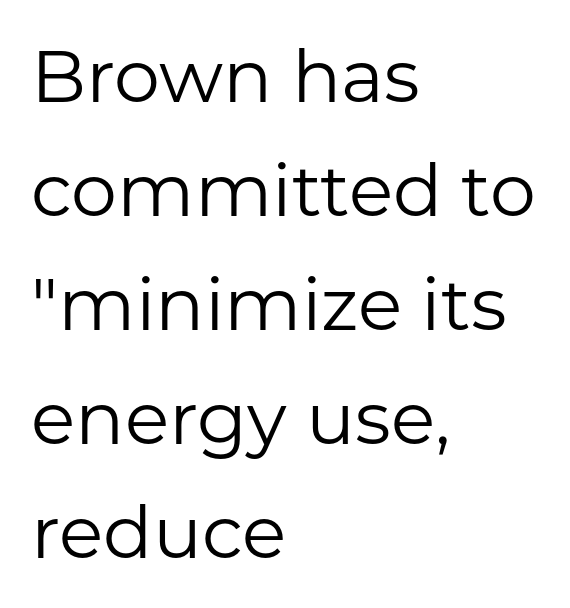
The passage shown has conventional tracking throughout. The space directly below the letters is spotless. In terms of leading, this rendering sits right in the middle. No italicization has been applied; the sample stays upright. No feet cap the strokes, marking this as sans-serif type.
